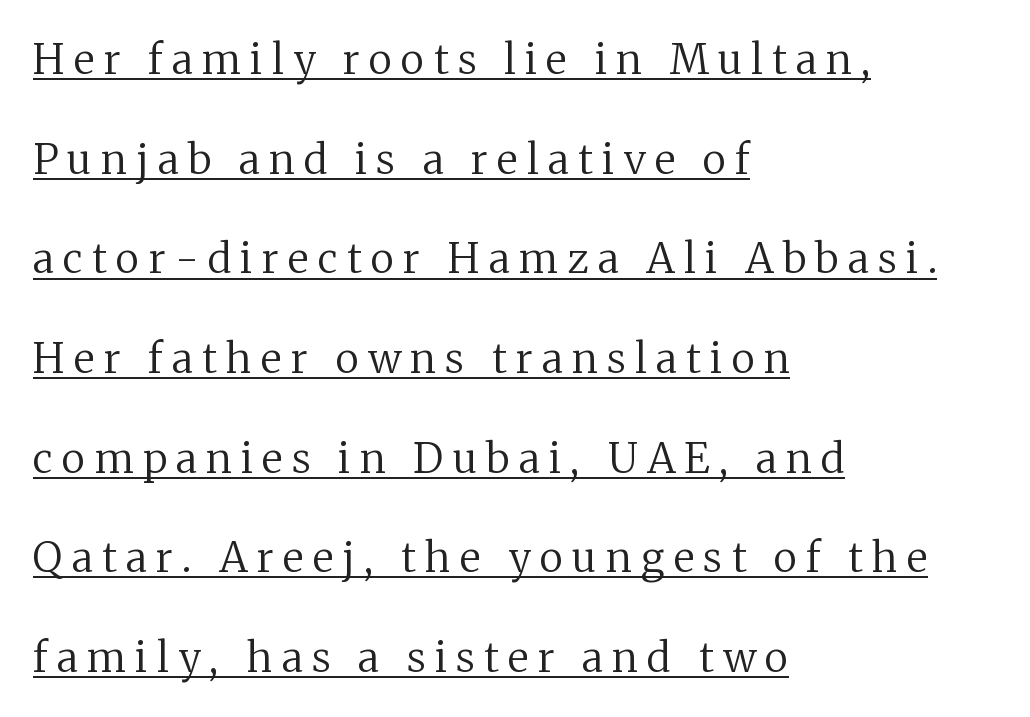
If you measured baseline to baseline, you'd find a long distance. Caption: face not bold, strokes unweighted. The rendering shows small feet on the letterforms — a serif design. Descenders here cross a horizontal rule under the line. Posture: upright roman.
